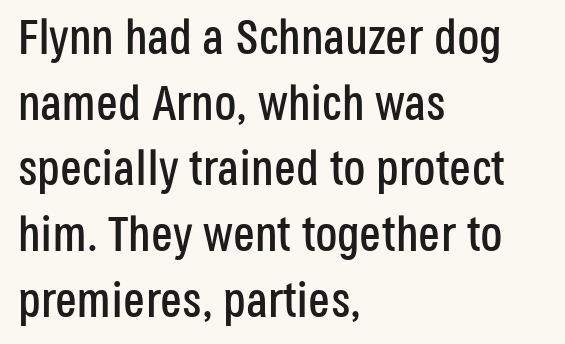
The image shows 49 px condensed sans-serif type, upright; set left-aligned, normal line spacing (1.34x), normal letter spacing, not underlined; low stroke contrast and a large x-height.
